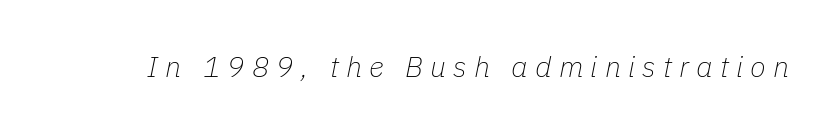
The string is rendered with underlining switched off. The characters are drawn with everyday or finer stroke widths. Looking at the ascenders, they clearly lean. Proportional: the letters do not fall into vertical columns. Spacing between characters has been opened up far beyond the box default.
